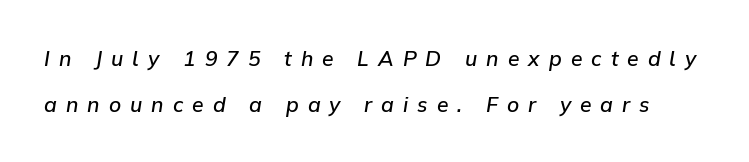
{"italic": "yes", "lean": "right", "slant_degrees": 9, "bold": "semi", "underline": "no", "line_spacing": "loose", "line_spacing_ratio": 2.17, "letter_spacing": "wide", "letter_spacing_em": 0.43, "glyph_px": 21}
